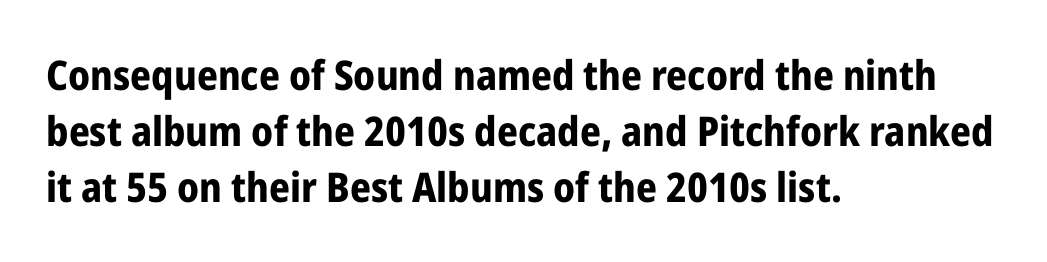
{"serif": "no", "italic": "no", "bold": "yes", "weight": "bold", "width": "condensed", "stroke_contrast": "low", "x_height": "medium", "monospaced": "no", "underline": "no", "align": "left", "line_spacing": "normal", "line_spacing_ratio": 1.37, "letter_spacing": "normal", "letter_spacing_em": 0.0, "glyph_px": 41}
